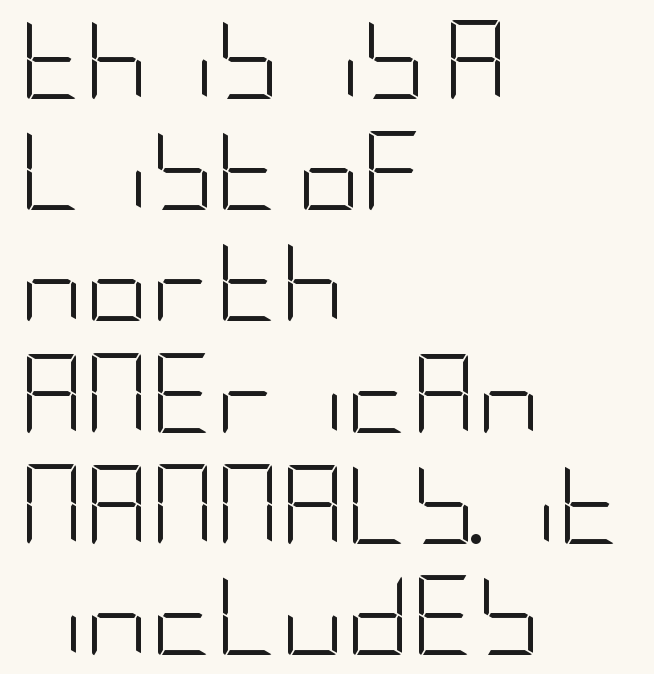
Q: Is the text bold? A: No.
Q: Is the text italic (slanted)? A: No, it is upright.
Q: Is the typeface a serif or a sans-serif typeface? A: Sans-serif.
Q: Is the text underlined? A: No.
Q: How is the paragraph aligned? A: Left-aligned.
Q: Is the spacing between letters normal or unusually wide? A: Normal.
Q: Is the spacing between lines tight, normal or loose? A: Normal.
Q: Width (condensed, normal, or wide)? A: Condensed.
Q: Stroke contrast? A: Low.
Q: x-height? A: Large.
